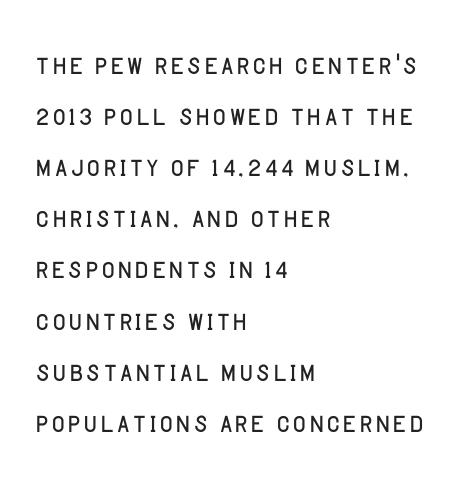
The image shows 36 px light sans-serif type, upright; set left-aligned, normal line spacing (1.42x), normal letter spacing, not underlined; low stroke contrast and a large x-height.
